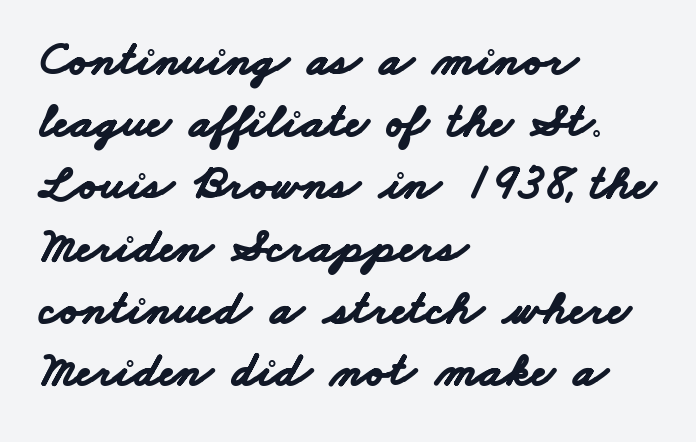
{"serif": "no", "bold": "yes", "weight": "bold", "width": "wide", "stroke_contrast": "low", "x_height": "small", "monospaced": "no", "underline": "no", "align": "left", "line_spacing": "normal", "line_spacing_ratio": 1.27, "letter_spacing": "normal", "letter_spacing_em": 0.0, "glyph_px": 49}
